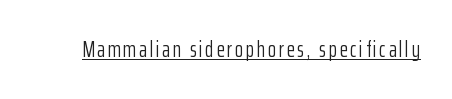
This sample uses an upright cut, with every glyph sitting square on the baseline. The face used here appears with an underline applied. Is the stroke heavy? The answer is a plain regular-or-lighter.
